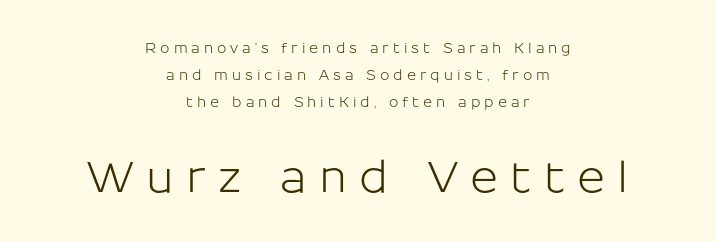
Reading down the block, each line starts at a different indent, mirrored at its end. The rendering inserts visible extra space after every character. Reading down the column, the eye jumps a long way to each next line. A roman cut, with each character standing at attention.
